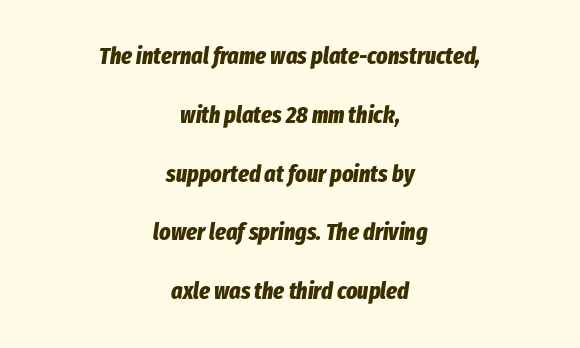
The text carries the slant typical of an italic or oblique font. Summary of weight: heavy, a full bold. The type is set solid horizontally, with unmodified tracking. A typesetter would call this leading open, well beyond the default. The paragraph shown floats in the horizontal middle.
